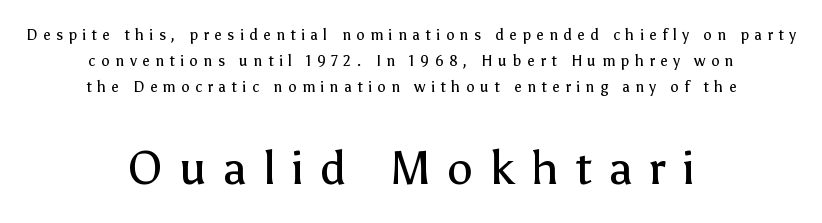
Size hierarchy here favors the trailing block over the leading one. The rendering positions every line midway between the sides. Observe the wide spacing: letters keep a clear distance from each other. These lines are rendered in a variable-pitch font.
